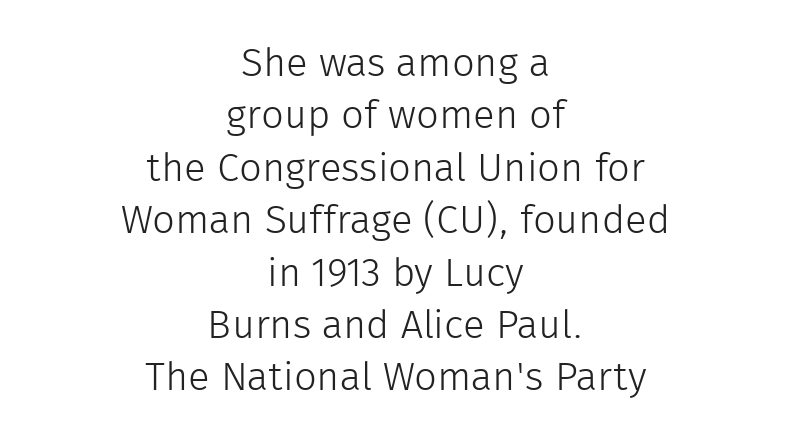
Q: Is the text bold? A: No.
Q: Is the text italic (slanted)? A: No, it is upright.
Q: Is the typeface a serif or a sans-serif typeface? A: Sans-serif.
Q: Is the text underlined? A: No.
Q: How is the paragraph aligned? A: Centered.
Q: Is the spacing between letters normal or unusually wide? A: Normal.
Q: Is the spacing between lines tight, normal or loose? A: Normal.
Q: Width (condensed, normal, or wide)? A: Normal.
Q: Stroke contrast? A: Low.
Q: x-height? A: Medium.
Q: Monospaced? A: No.
